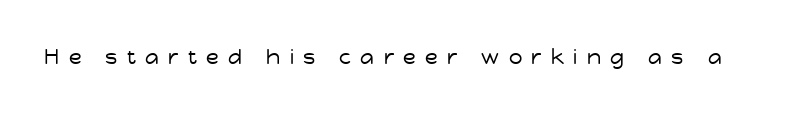
Q: Is the text bold? A: No.
Q: Is the text italic (slanted)? A: No, it is upright.
Q: Is the text underlined? A: No.
Q: Is the spacing between letters normal or unusually wide? A: Unusually wide.
